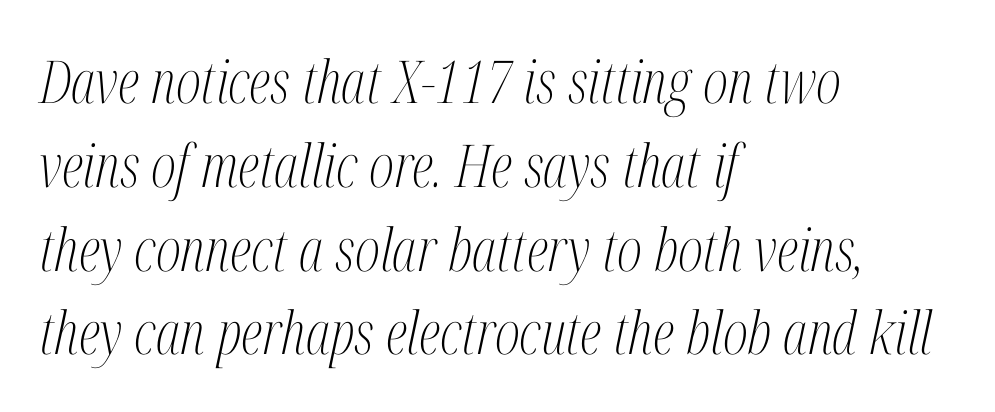
The image shows 59 px light, condensed serif type, italic (leaning right); set left-aligned, normal line spacing (1.42x), normal letter spacing, not underlined; medium stroke contrast and a medium x-height.
